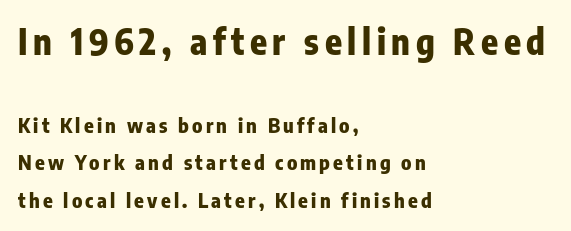
The image shows 35 px heavy, condensed sans-serif type, upright; set left-aligned, line spacing 1.88x, not underlined; the first (top) block is 1.75x larger; low stroke contrast and a medium x-height.
